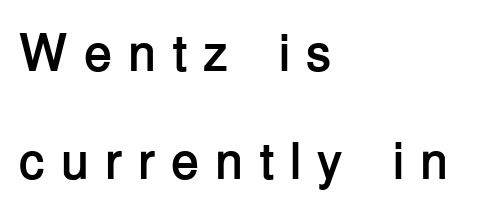
{"serif": "no", "italic": "no", "bold": "yes", "weight": "semibold", "width": "normal", "stroke_contrast": "low", "x_height": "medium", "monospaced": "no", "underline": "no", "align": "left", "line_spacing": "loose", "line_spacing_ratio": 2.08, "letter_spacing": "wide", "letter_spacing_em": 0.3, "glyph_px": 52}
